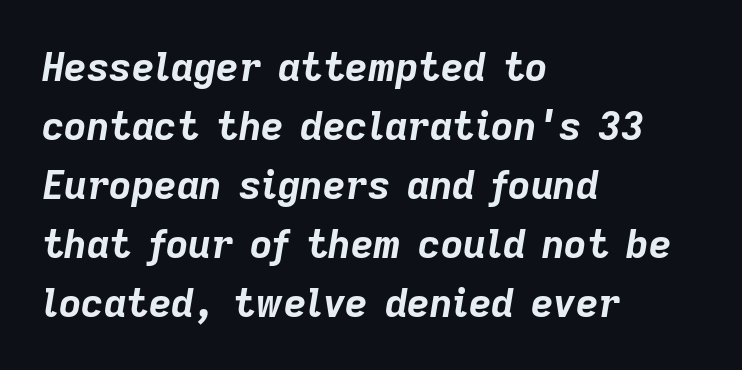
Heavy-handed strokes throughout: this text is bold. A bare baseline throughout the passage. Observe the lean: these are italic letterforms. Rows of type keep a routine distance in the vertical direction. Line starts are locked; line ends wander.
